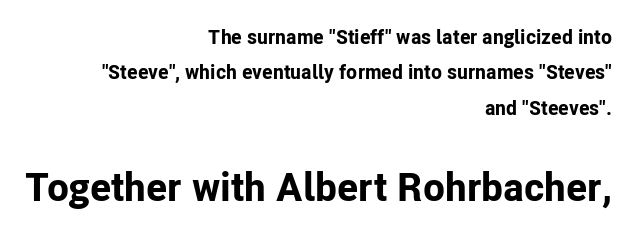
Q: Is the text bold? A: Yes.
Q: Is the text italic (slanted)? A: No, it is upright.
Q: Is the typeface a serif or a sans-serif typeface? A: Sans-serif.
Q: Is the text underlined? A: No.
Q: How is the paragraph aligned? A: Right-aligned.
Q: Is the spacing between letters normal or unusually wide? A: Normal.
Q: Which block of text is set in a larger size, the first (top) or the second (bottom)? A: The second (bottom) one.
Q: Width (condensed, normal, or wide)? A: Normal.
Q: Stroke contrast? A: Low.
Q: x-height? A: Medium.
Q: Monospaced? A: No.
